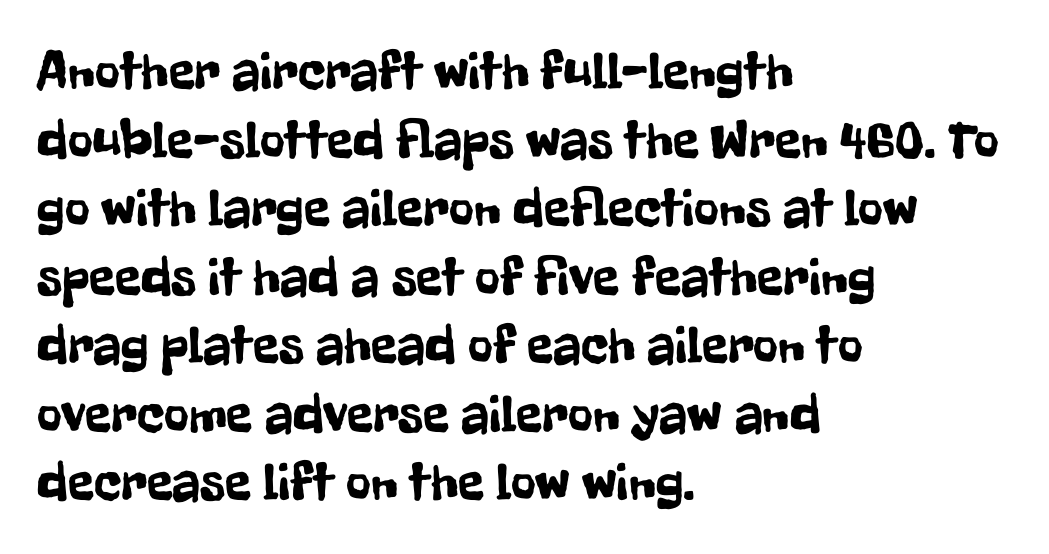
The image shows 54 px condensed sans-serif type, upright; set left-aligned, normal line spacing (1.27x), normal letter spacing, not underlined; low stroke contrast and a medium x-height.
